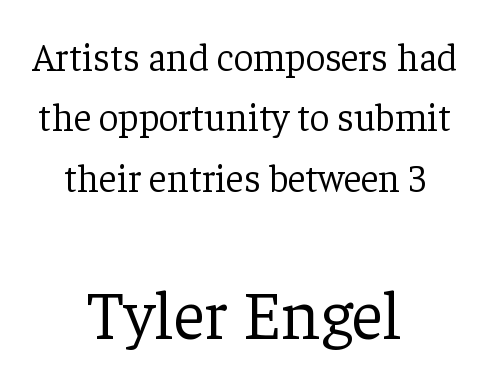
The image shows 69 px light serif type, upright; set centered, normal line spacing (1.55x), normal letter spacing, not underlined; the second (bottom) block is 1.77x larger; low stroke contrast and a medium x-height.
